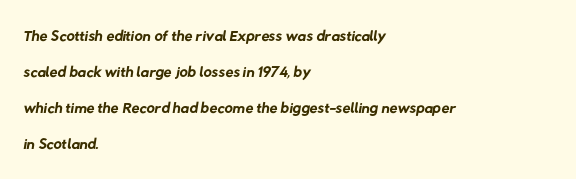
{"bold": "no", "underline": "no", "align": "left", "line_spacing": "normal", "line_spacing_ratio": 1.57, "letter_spacing": "normal", "letter_spacing_em": 0.0, "glyph_px": 23}
